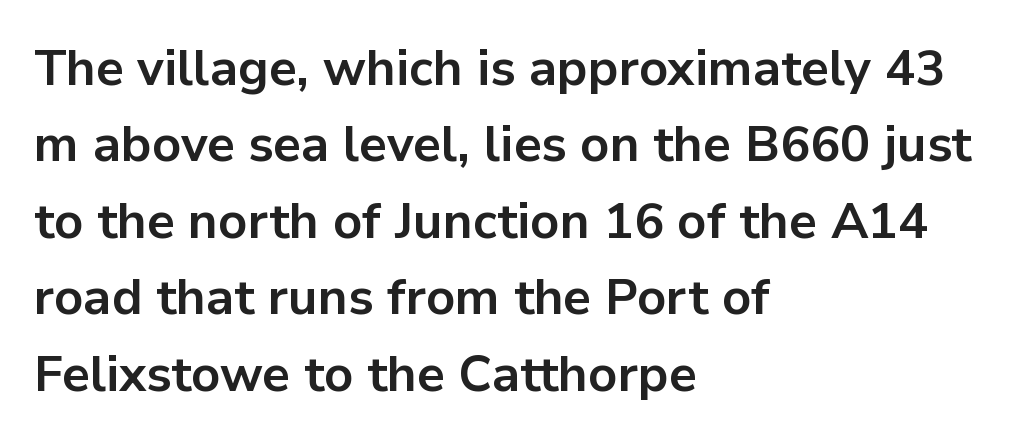
{"serif": "no", "italic": "no", "bold": "yes", "weight": "bold", "width": "normal", "stroke_contrast": "low", "x_height": "medium", "monospaced": "no", "underline": "no", "align": "left", "line_spacing": "normal", "line_spacing_ratio": 1.53, "letter_spacing": "normal", "letter_spacing_em": 0.0, "glyph_px": 50}
